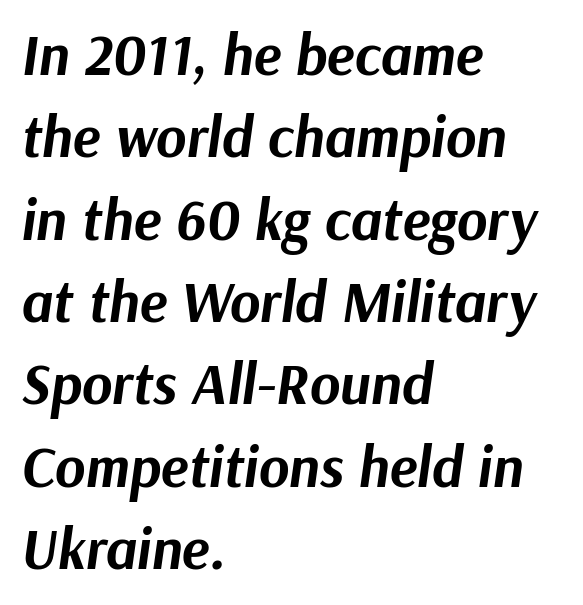
The image shows 58 px bold type, italic (leaning right); set left-aligned, normal line spacing (1.42x), normal letter spacing, not underlined; medium stroke contrast and a medium x-height.
